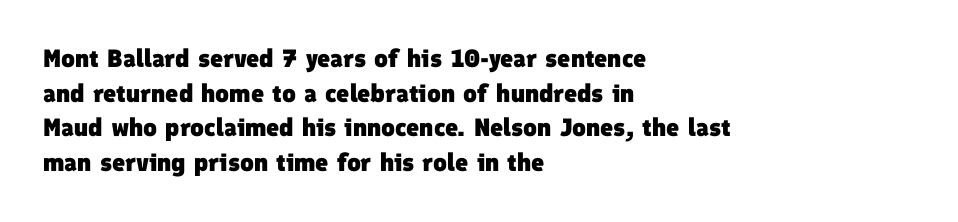
{"bold": "yes", "underline": "no", "align": "left", "line_spacing": "normal", "line_spacing_ratio": 1.39, "letter_spacing": "normal", "letter_spacing_em": 0.0, "glyph_px": 25}
